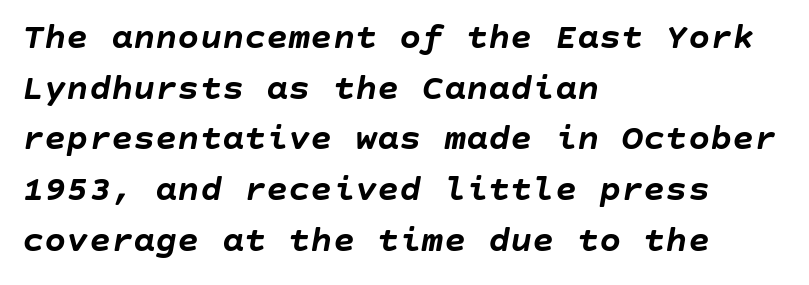
Q: Is the text bold? A: Yes.
Q: Is the text italic (slanted)? A: Yes, it leans right by about 10 degrees.
Q: Is the text underlined? A: No.
Q: How is the paragraph aligned? A: Left-aligned.
Q: Is the spacing between letters normal or unusually wide? A: Normal.
Q: Is the spacing between lines tight, normal or loose? A: Normal.
Q: Width (condensed, normal, or wide)? A: Normal.
Q: Stroke contrast? A: Low.
Q: x-height? A: Large.
